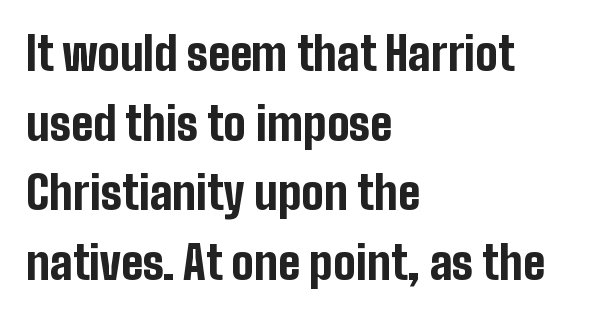
Posture: upright roman. Type without underlining. How heavy is the stroke? Heavy — this is a bold. Nothing unusual about the tracking: characters are spaced as the font intends. Which margin do the lines hug? The left one — the right edge is uneven.
